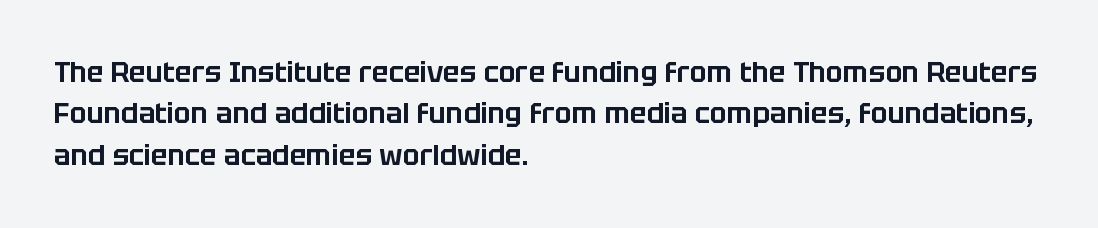
Q: Is the text italic (slanted)? A: No, it is upright.
Q: Is the typeface a serif or a sans-serif typeface? A: Sans-serif.
Q: Is the text underlined? A: No.
Q: How is the paragraph aligned? A: Left-aligned.
Q: Is the spacing between letters normal or unusually wide? A: Normal.
Q: Is the spacing between lines tight, normal or loose? A: Normal.
Q: Width (condensed, normal, or wide)? A: Normal.
Q: Stroke contrast? A: Low.
Q: x-height? A: Large.
Q: Monospaced? A: No.
